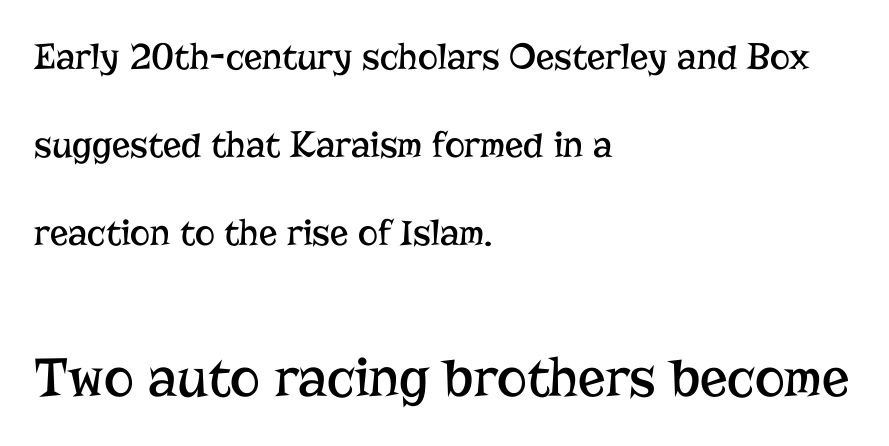
Q: Is the text bold? A: No.
Q: Is the text italic (slanted)? A: No, it is upright.
Q: Is the typeface a serif or a sans-serif typeface? A: Serif.
Q: Is the text underlined? A: No.
Q: How is the paragraph aligned? A: Left-aligned.
Q: Is the spacing between letters normal or unusually wide? A: Normal.
Q: Is the spacing between lines tight, normal or loose? A: Loose.
Q: Which block of text is set in a larger size, the first (top) or the second (bottom)? A: The second (bottom) one.
Q: Width (condensed, normal, or wide)? A: Normal.
Q: Stroke contrast? A: Low.
Q: x-height? A: Medium.
Q: Monospaced? A: No.
